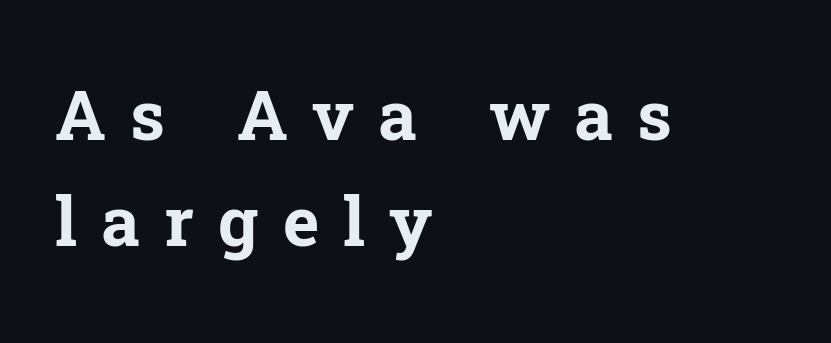
A full-strength bold gives these letters their thick strokes. This sample uses a serif face. Looks like regular typesetting: each glyph gets only the width it needs. Each word looks stretched out because of the extra space between its letters. The compositor pushed each line to the left boundary. The gap between lines stays unmarked.
